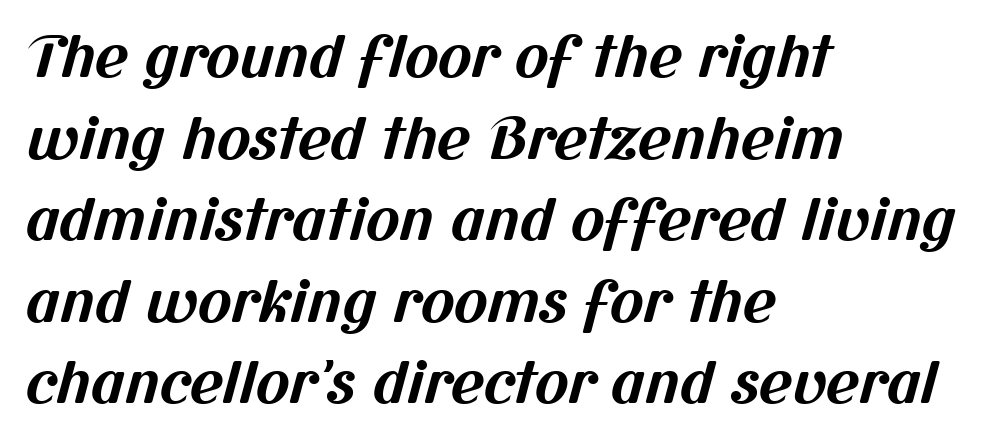
{"serif": "no", "bold": "yes", "weight": "bold", "width": "normal", "stroke_contrast": "medium", "x_height": "medium", "monospaced": "no", "underline": "no", "align": "left", "line_spacing": "normal", "line_spacing_ratio": 1.43, "letter_spacing": "normal", "letter_spacing_em": 0.0, "glyph_px": 57}
